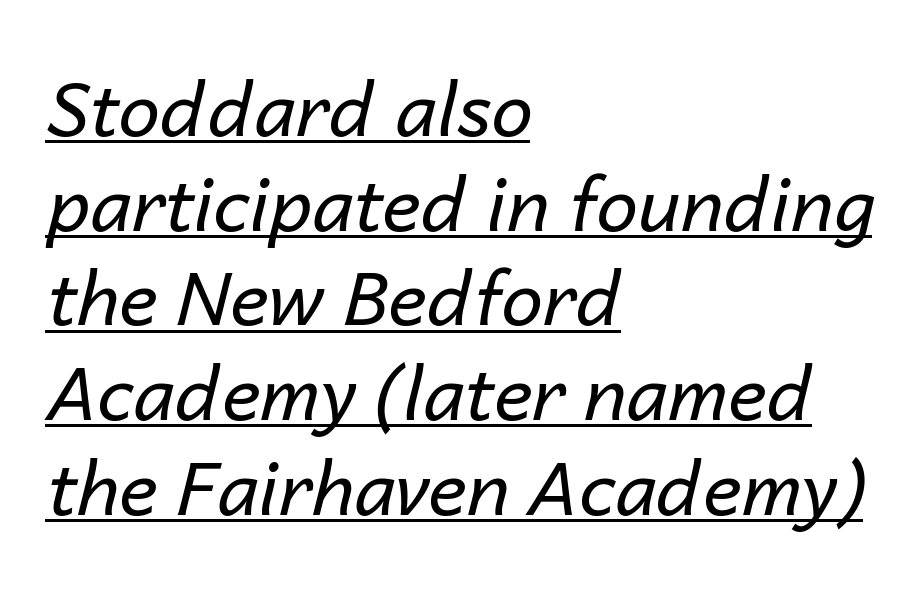
{"italic": "yes", "lean": "right", "slant_degrees": 14, "bold": "no", "weight": "regular", "width": "normal", "stroke_contrast": "low", "x_height": "medium", "monospaced": "no", "underline": "yes", "align": "left", "line_spacing": "normal", "line_spacing_ratio": 1.28, "letter_spacing": "normal", "letter_spacing_em": 0.0, "glyph_px": 74}
